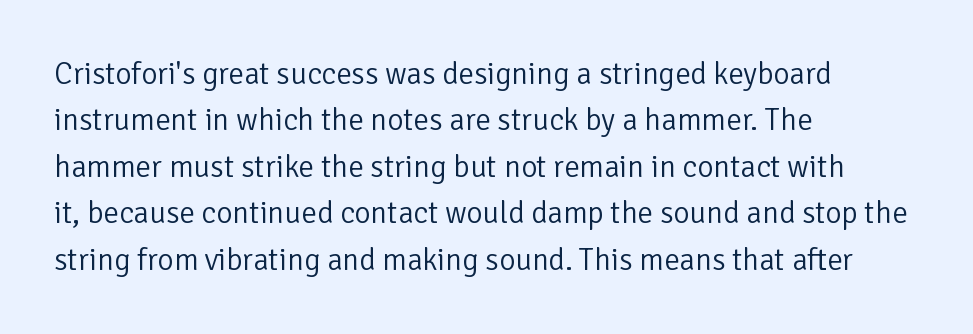
The image shows 31 px light sans-serif type, upright; set left-aligned, normal line spacing (1.5x), normal letter spacing, not underlined; low stroke contrast and a medium x-height.
